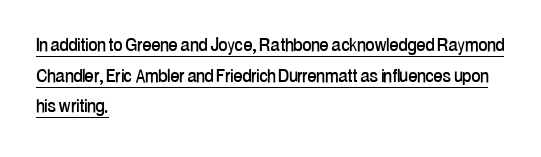
Like a heading marked for emphasis, these lines bear an underscore. Layout note: lines flush left. The tracking reads as untouched default to a designer's eye. Do the letters lean? They stand straight.
